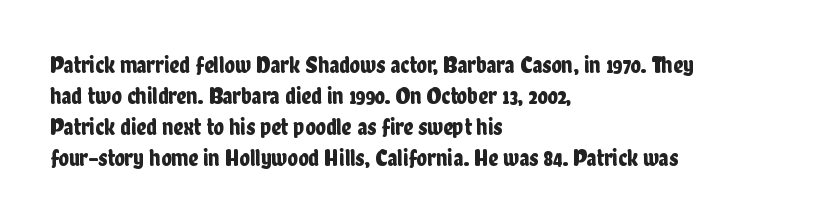
The rag falls on the right side of this text block. How would I describe the line gaps? Plain and ordinary. Ordinary non-slanted type is in use. The gaps between neighbouring characters are ordinary and unremarkable.
